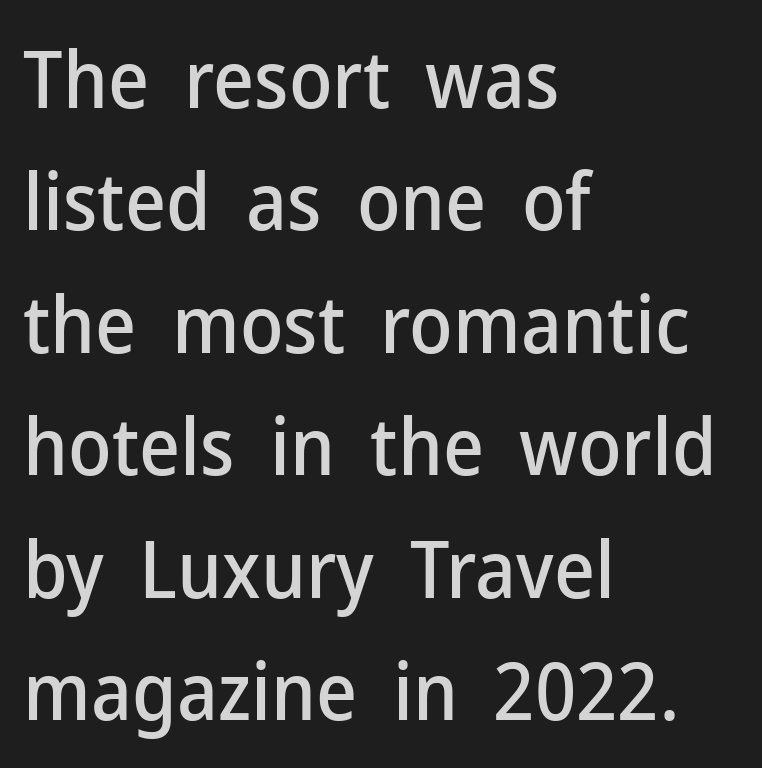
The image shows 79 px sans-serif type, upright; set left-aligned, normal line spacing (1.55x), normal letter spacing, not underlined; low stroke contrast and a medium x-height.
